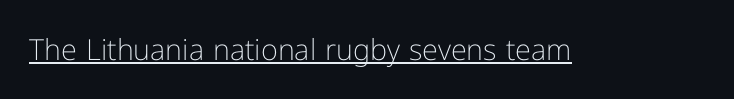
The image shows 29 px light sans-serif type, upright; set normal letter spacing, underlined; low stroke contrast and a medium x-height.
